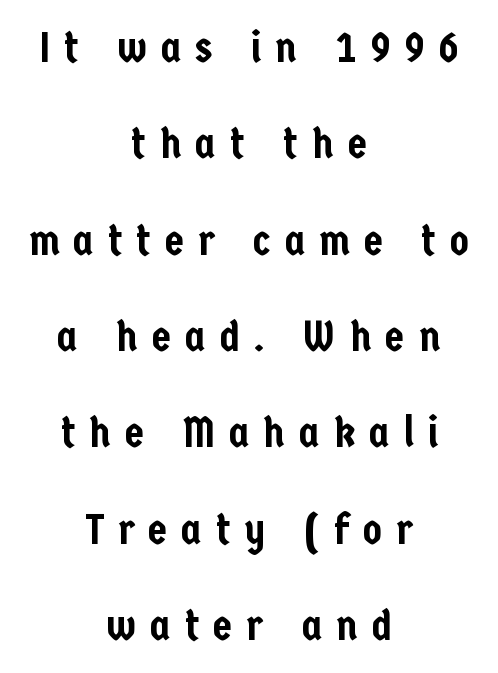
Spacing between characters has been opened up far beyond the box default. Does the type have serifs? No, each stem ends abruptly. Character widths vary here, with narrow letters taking less room than wide ones. Do the letters lean? They stand straight.
